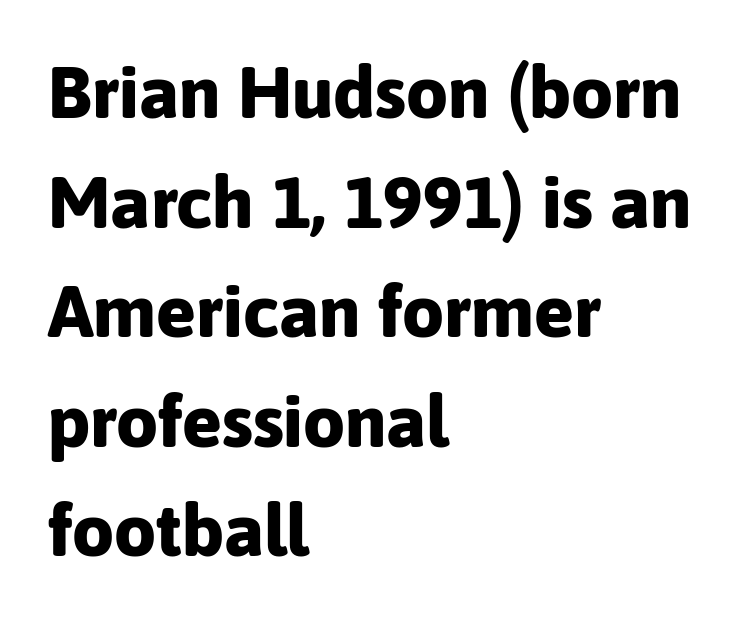
Short and long lines alike share a common starting point at left. The lettering stays uniformly vertical, giving the passage a roman look. If you measured baseline to baseline, you'd find a middling distance. The area under the type is left untouched. Each letter keeps its own natural width here, so spacing adapts to shape.
